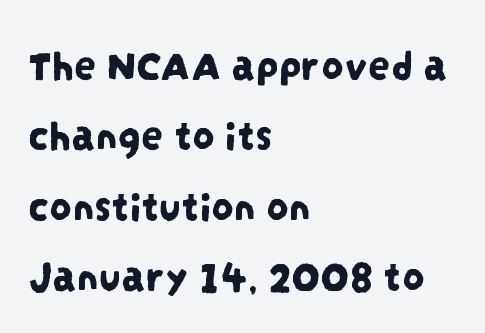
This block has exactly the height ordinary leading produces. Think of a printed novel: that variable character pitch is what you see here. The typesetter chose a ragged-right arrangement here. The space directly below the letters is spotless. Default kerning and tracking; the words read as compact shapes.
